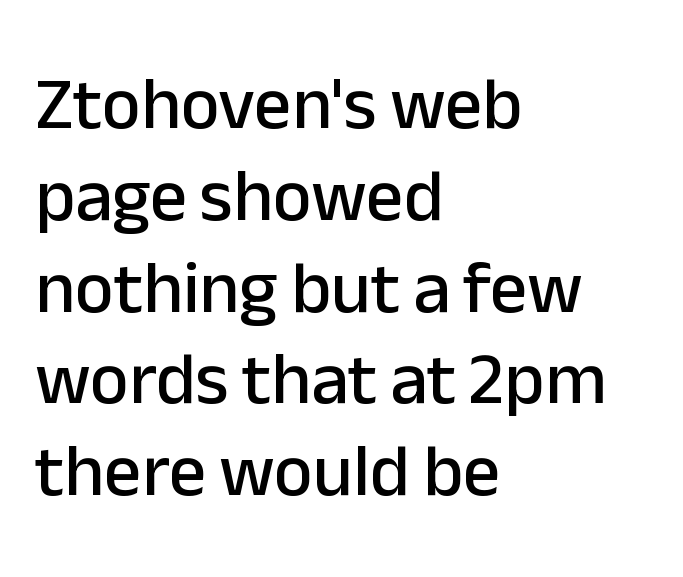
The paragraph shown leans on its left margin. These lines were composed using upright roman letters. What stands out about the letter spacing? Nothing — it is the standard amount. No feet cap the strokes, marking this as sans-serif type. Underline: absent.
